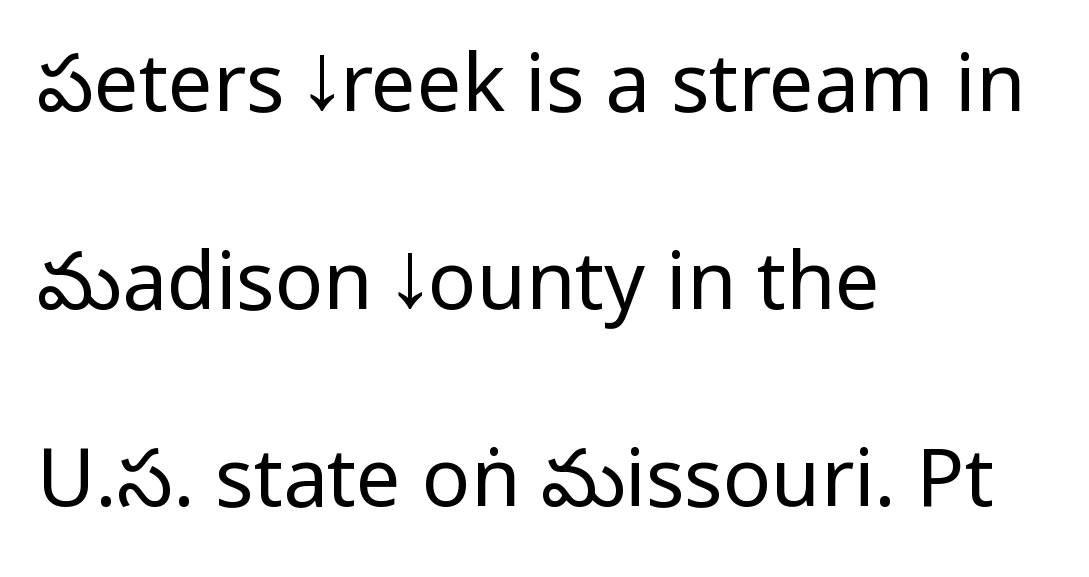
{"serif": "no", "italic": "no", "bold": "no", "weight": "regular", "width": "condensed", "stroke_contrast": "low", "x_height": "large", "monospaced": "no", "underline": "no", "align": "left", "line_spacing": "loose", "line_spacing_ratio": 2.47, "letter_spacing": "normal", "letter_spacing_em": 0.0, "glyph_px": 80}
